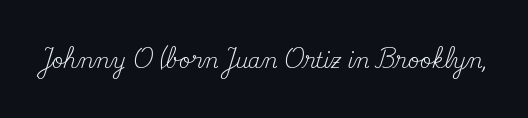
Q: Is the text bold? A: No.
Q: Is the text italic (slanted)? A: Yes.
Q: Is the text underlined? A: No.
Q: Is the spacing between letters normal or unusually wide? A: Normal.
